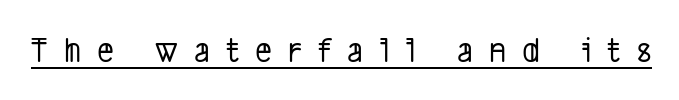
{"serif": "no", "width": "condensed", "stroke_contrast": "low", "x_height": "medium", "monospaced": "no", "underline": "yes", "letter_spacing": "wide", "letter_spacing_em": 0.45, "glyph_px": 36}
